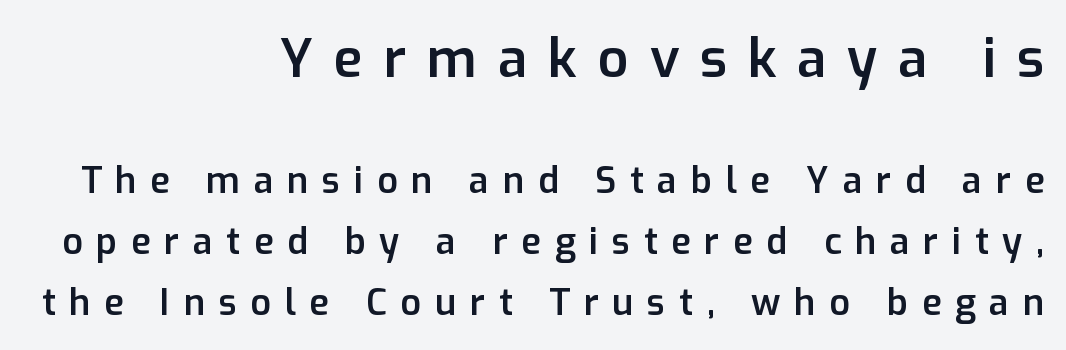
Q: Is the text bold? A: Semi-bold.
Q: Is the text italic (slanted)? A: No, it is upright.
Q: Is the typeface a serif or a sans-serif typeface? A: Sans-serif.
Q: Is the text underlined? A: No.
Q: How is the paragraph aligned? A: Right-aligned.
Q: Is the spacing between letters normal or unusually wide? A: Unusually wide.
Q: Is the spacing between lines tight, normal or loose? A: Normal.
Q: Which block of text is set in a larger size, the first (top) or the second (bottom)? A: The first (top) one.
Q: Width (condensed, normal, or wide)? A: Normal.
Q: Stroke contrast? A: Low.
Q: x-height? A: Medium.
Q: Monospaced? A: No.
